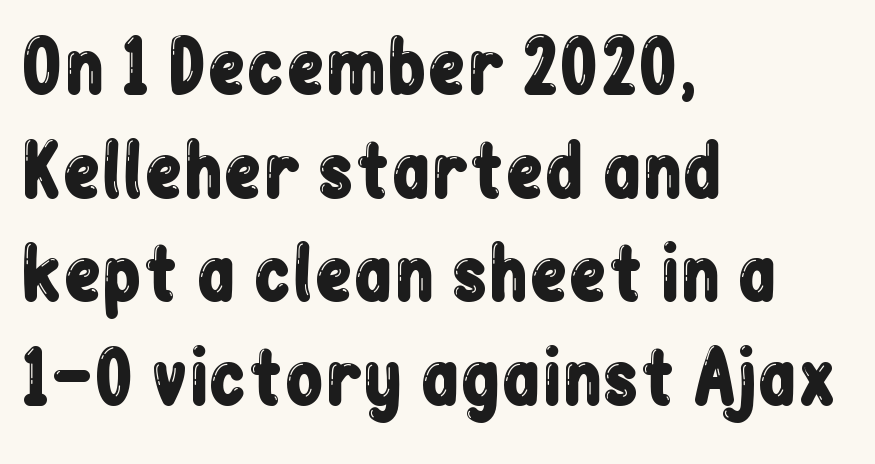
Q: Is the text italic (slanted)? A: No, it is upright.
Q: Is the typeface a serif or a sans-serif typeface? A: Sans-serif.
Q: Is the text underlined? A: No.
Q: How is the paragraph aligned? A: Left-aligned.
Q: Is the spacing between letters normal or unusually wide? A: Normal.
Q: Is the spacing between lines tight, normal or loose? A: Normal.
Q: Width (condensed, normal, or wide)? A: Condensed.
Q: Stroke contrast? A: Low.
Q: x-height? A: Medium.
Q: Monospaced? A: No.
